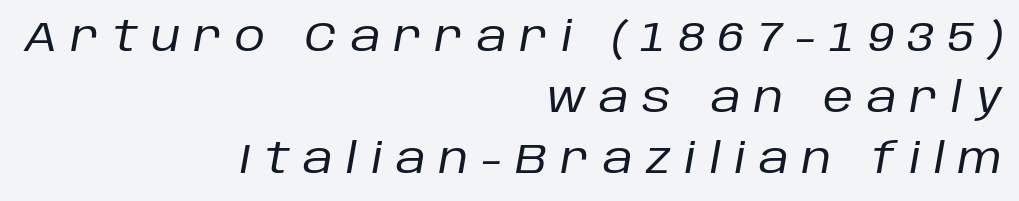
Would a proofreader flag this as italicized? Yes. The words here are not underlined. The line-height multiplier appears to be the usual default. You could only call the tracking loose — the letters float apart. Note the varied advance widths — an 'i' is clearly narrower than an 'm'.
